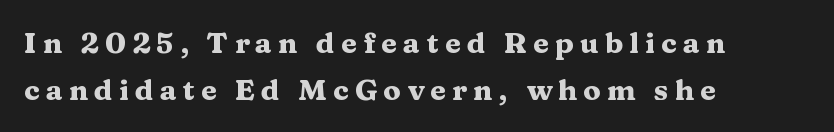
{"serif": "yes", "italic": "no", "bold": "yes", "weight": "heavy", "width": "wide", "stroke_contrast": "medium", "x_height": "medium", "monospaced": "no", "underline": "no", "align": "left", "line_spacing": "normal", "line_spacing_ratio": 1.61, "letter_spacing": "wide", "letter_spacing_em": 0.21, "glyph_px": 29}
